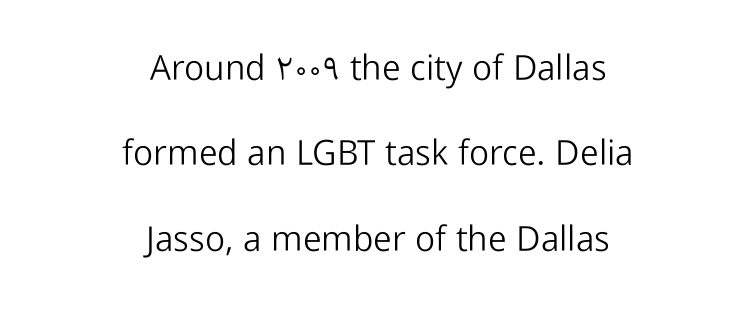
The image shows 35 px light sans-serif type, upright; set centered, loose line spacing (2.44x), normal letter spacing, not underlined; low stroke contrast and a medium x-height.
